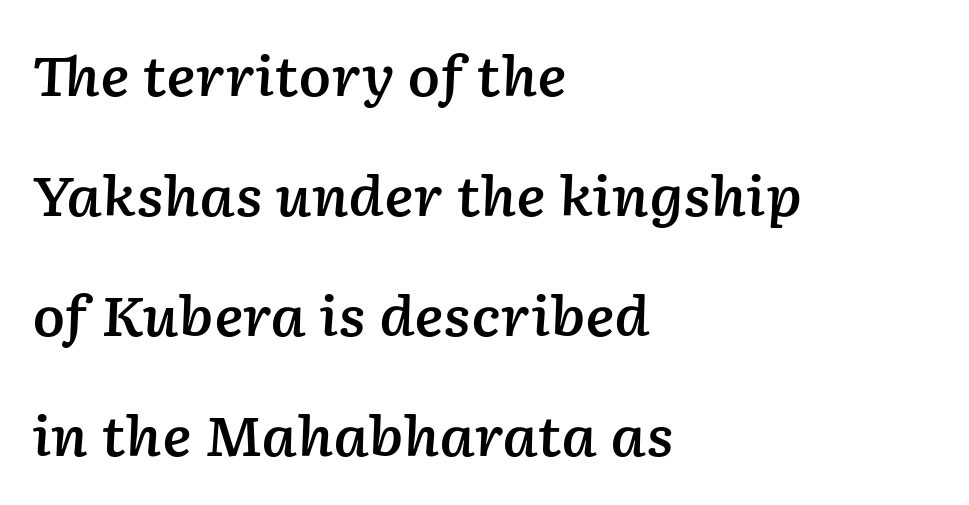
Q: Is the text bold? A: Semi-bold.
Q: Is the text italic (slanted)? A: Yes, it leans right by about 2 degrees.
Q: Is the text underlined? A: No.
Q: How is the paragraph aligned? A: Left-aligned.
Q: Is the spacing between letters normal or unusually wide? A: Normal.
Q: Is the spacing between lines tight, normal or loose? A: Loose.
Q: Width (condensed, normal, or wide)? A: Normal.
Q: Stroke contrast? A: Low.
Q: x-height? A: Medium.
Q: Monospaced? A: No.
